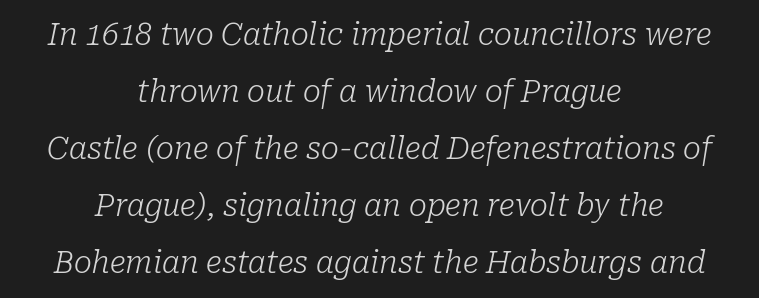
Q: Is the text bold? A: No.
Q: Is the text italic (slanted)? A: Yes, it leans right by about 10 degrees.
Q: Is the typeface a serif or a sans-serif typeface? A: Serif.
Q: Is the text underlined? A: No.
Q: How is the paragraph aligned? A: Centered.
Q: Is the spacing between letters normal or unusually wide? A: Normal.
Q: Is the spacing between lines tight, normal or loose? A: Loose.
Q: Width (condensed, normal, or wide)? A: Normal.
Q: Stroke contrast? A: Low.
Q: x-height? A: Medium.
Q: Monospaced? A: No.
